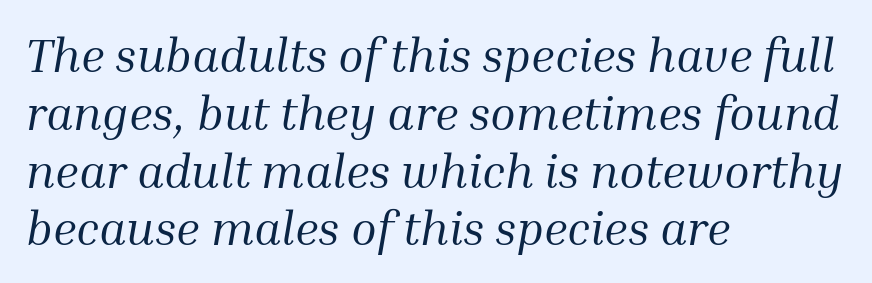
The letterforms sit shoulder to shoulder at normal distance. The designer went with a serif here, giving each stem small feet. Weight: not bold — regular or lighter. Each letter keeps its own natural width here, so spacing adapts to shape.
